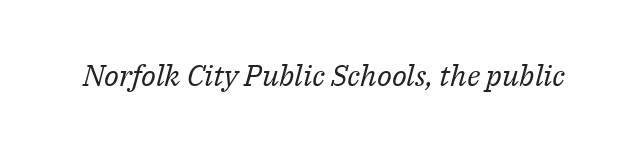
Look at the bottom of the vertical strokes: they flare into serifs here. No word sits above an underline. Yep, that's italic — everything's leaning. Think standard paragraph weight, or any step lighter than that.
